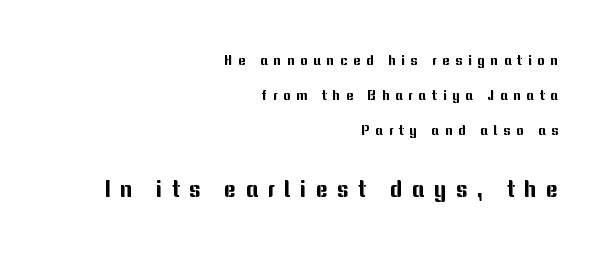
Q: Is the text italic (slanted)? A: No, it is upright.
Q: Is the text underlined? A: No.
Q: How is the paragraph aligned? A: Right-aligned.
Q: Is the spacing between letters normal or unusually wide? A: Unusually wide.
Q: Is the spacing between lines tight, normal or loose? A: Loose.
Q: Which block of text is set in a larger size, the first (top) or the second (bottom)? A: The second (bottom) one.
